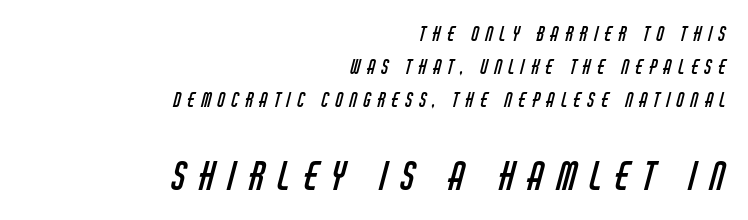
Is this a heavy cut? Hardly; it is regular or lighter. The face used here appears at its bigger size in the lower chunk. A typesetter would call this heavily tracked-out type. A bare baseline throughout the passage.
